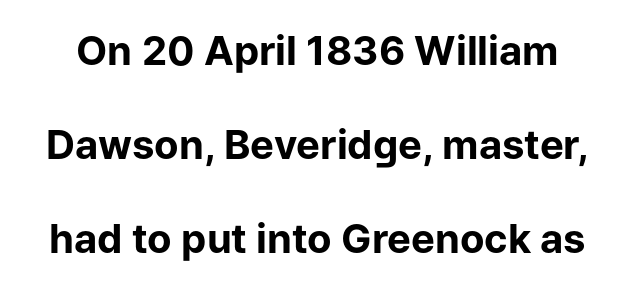
The image shows 40 px bold sans-serif type, upright; set loose line spacing (2.35x), normal letter spacing, not underlined; low stroke contrast and a medium x-height.
